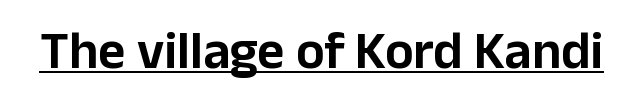
What decoration does the sample have? An underline. The designer went with a sans here, leaving each stem footless. Default kerning and tracking; the words read as compact shapes. The rendering uses natural spacing where letterforms have individual widths. Italic: no, the glyphs are upright roman.
